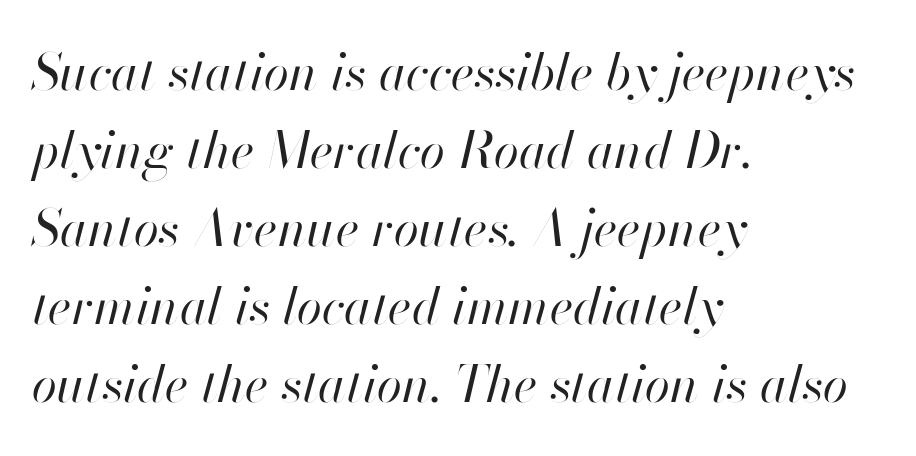
The image shows 51 px regular-weight type, italic (leaning right); set left-aligned, normal line spacing (1.53x), normal letter spacing, not underlined; high stroke contrast and a small x-height.
